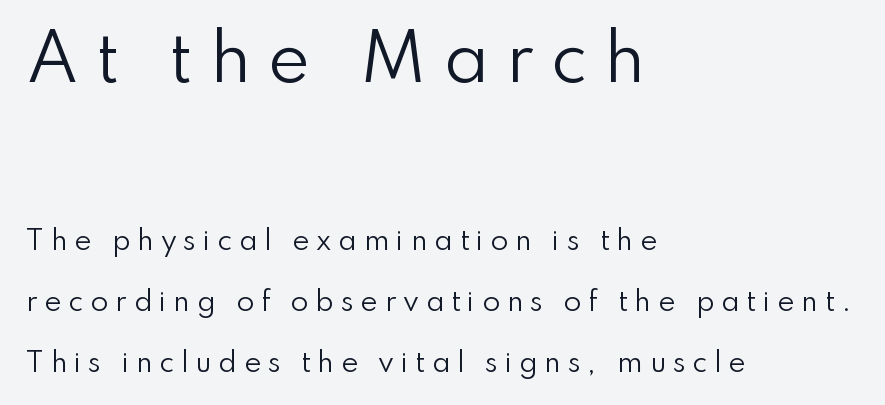
Rendered with straight, roman letterforms. The strip under each line holds only bare page. If you squint, the top block still reads clearly — it's the larger of the two. Line beginnings align vertically; line endings do not.
